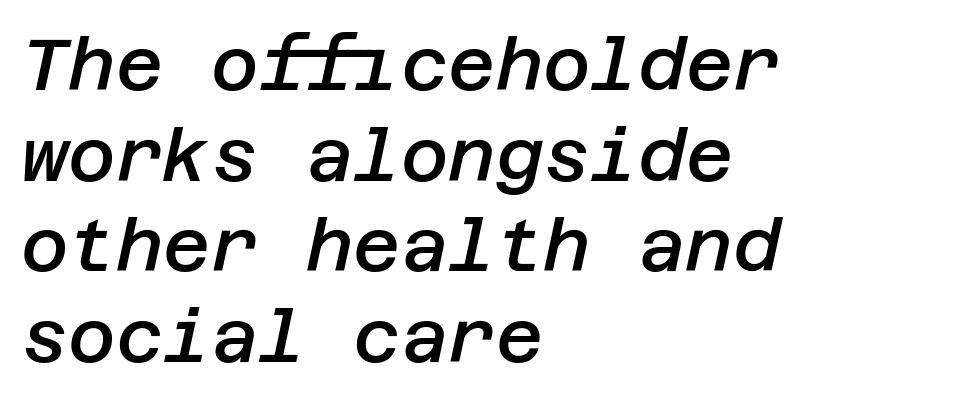
Q: Is the text bold? A: Semi-bold.
Q: Is the text italic (slanted)? A: Yes, it leans right by about 12 degrees.
Q: Is the text underlined? A: No.
Q: How is the paragraph aligned? A: Left-aligned.
Q: Is the spacing between letters normal or unusually wide? A: Normal.
Q: Width (condensed, normal, or wide)? A: Normal.
Q: Stroke contrast? A: Low.
Q: x-height? A: Large.
